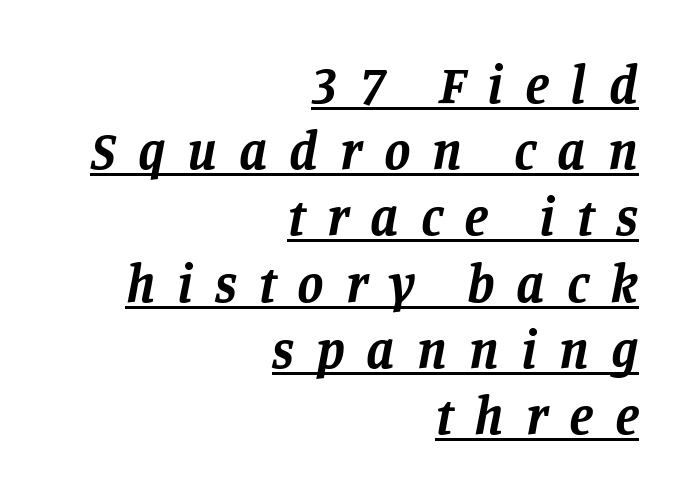
{"serif": "yes", "italic": "yes", "lean": "right", "slant_degrees": 11, "bold": "yes", "weight": "bold", "width": "normal", "stroke_contrast": "low", "x_height": "large", "monospaced": "no", "underline": "yes", "align": "right", "line_spacing": "normal", "line_spacing_ratio": 1.25, "letter_spacing": "wide", "letter_spacing_em": 0.41, "glyph_px": 53}
